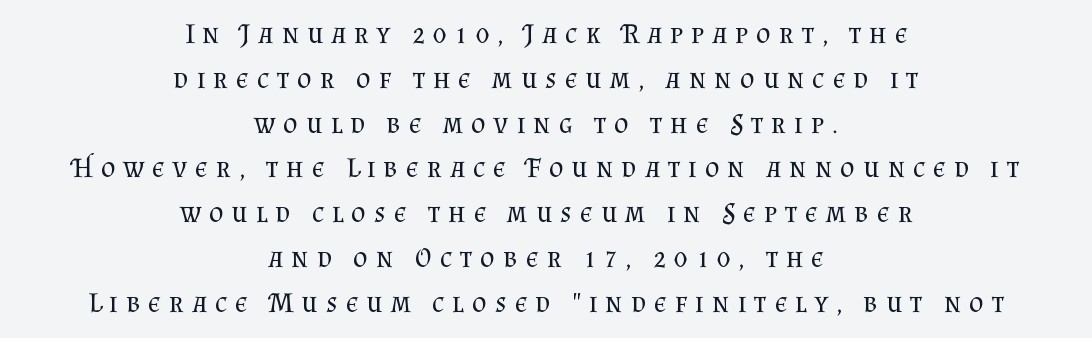
Q: Is the text bold? A: No.
Q: Is the text italic (slanted)? A: No, it is upright.
Q: Is the typeface a serif or a sans-serif typeface? A: Serif.
Q: Is the text underlined? A: No.
Q: How is the paragraph aligned? A: Centered.
Q: Is the spacing between letters normal or unusually wide? A: Unusually wide.
Q: Is the spacing between lines tight, normal or loose? A: Normal.
Q: Width (condensed, normal, or wide)? A: Normal.
Q: Stroke contrast? A: Medium.
Q: x-height? A: Small.
Q: Monospaced? A: No.
